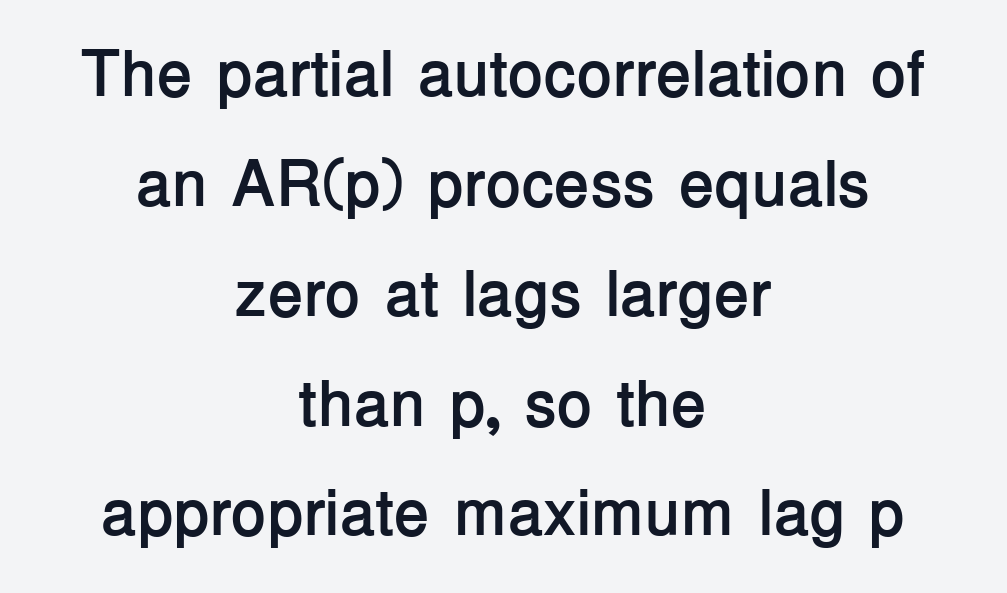
A full-strength bold gives these letters their thick strokes. Successive baselines arrive at the customary interval. No italicization has been applied; the sample stays upright. The letters sit at their default tracking, neither squeezed nor spread.
